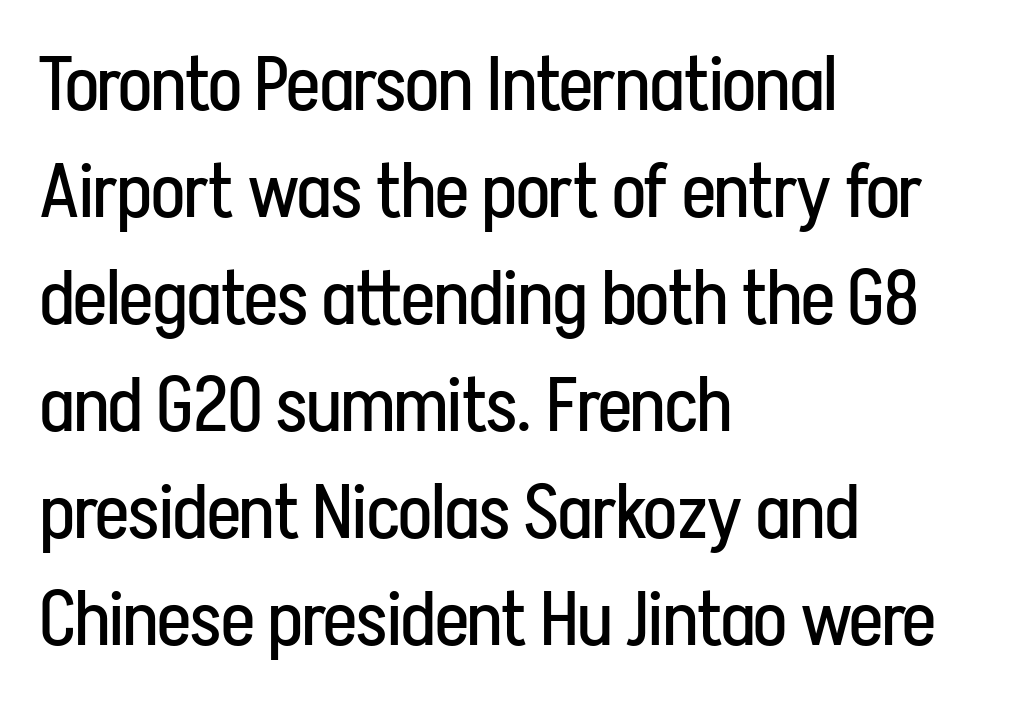
Notice how the stems are strictly vertical — no italics here. The rows are spaced the way most documents space them. Think of a printed novel: that variable character pitch is what you see here. Any mark beneath the type? The region is blank.
